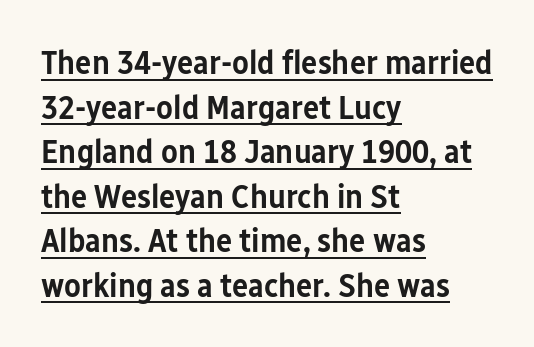
The face used here is a semibold: visibly heavier than regular, lighter than bold. Caption: standard tracking, unaltered. The letters advance in unequal steps, a hallmark of proportional type. The rag falls on the right side of this text block. The axis of the letterforms is exactly vertical.
